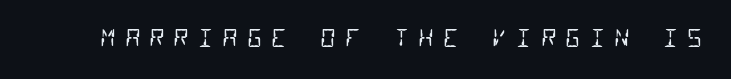
Q: Is the text bold? A: No.
Q: Is the text underlined? A: No.
Q: Is the spacing between letters normal or unusually wide? A: Unusually wide.
